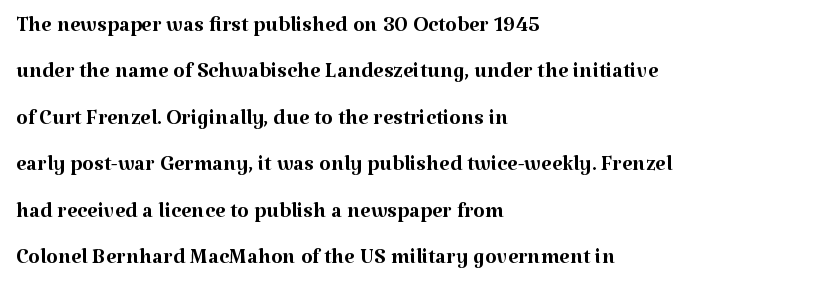
The image shows 30 px regular-weight serif type, upright; set left-aligned, normal line spacing (1.55x), normal letter spacing, not underlined; medium stroke contrast and a medium x-height.
